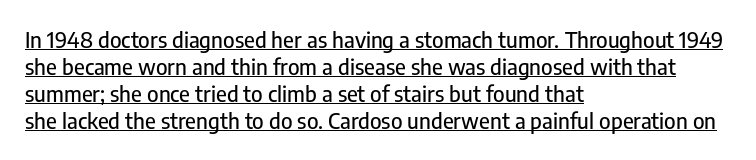
The image shows 22 px text type, upright; set left-aligned, line spacing 1.23x, normal letter spacing, underlined.
